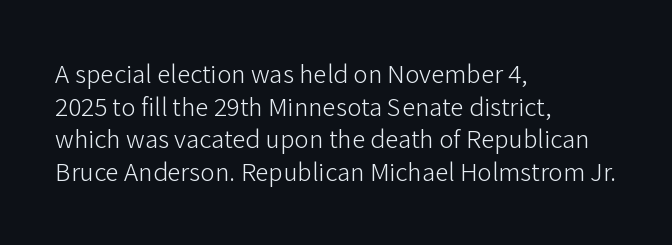
{"italic": "no", "bold": "no", "underline": "no", "align": "left", "line_spacing_ratio": 1.21, "letter_spacing": "normal", "letter_spacing_em": 0.0, "glyph_px": 27}
